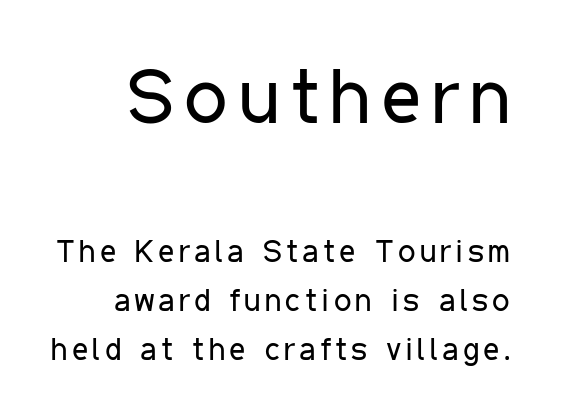
{"serif": "no", "italic": "no", "bold": "no", "weight": "regular", "width": "condensed", "stroke_contrast": "low", "x_height": "medium", "monospaced": "no", "underline": "no", "line_spacing": "normal", "line_spacing_ratio": 1.57, "larger_block": "first", "size_ratio": 2.48, "glyph_px": 77}
